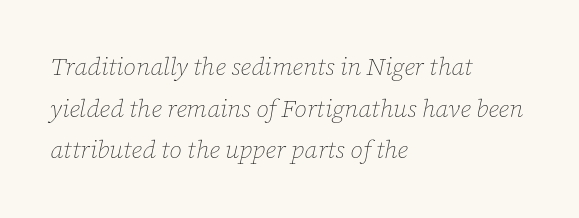
The text carries the slant typical of an italic or oblique font. Descenders are the only things crossing below the line. The ragged edge is on the right, which tells us the setting is flush left. The typeface has the unassuming heft of standard copy or less. Nobody touched the tracking dial on this one.
